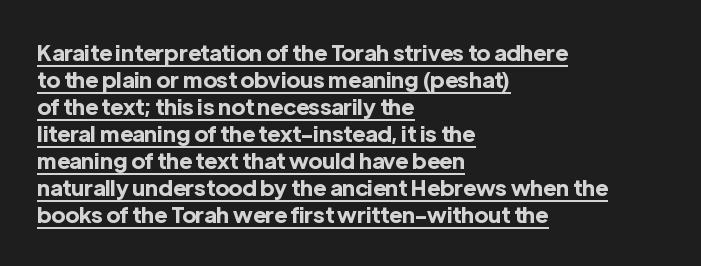
Weight: bold. This is underlined copy, the kind a proofreader might mark for attention. Short note: letters normally spaced. The paragraph shown leans on its left margin.
